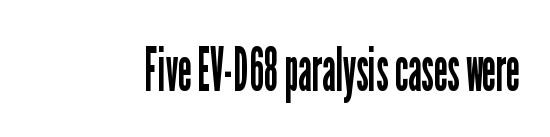
Q: Is the text bold? A: No.
Q: Is the text italic (slanted)? A: No, it is upright.
Q: Is the typeface a serif or a sans-serif typeface? A: Sans-serif.
Q: Is the text underlined? A: No.
Q: Is the spacing between letters normal or unusually wide? A: Normal.
Q: Width (condensed, normal, or wide)? A: Condensed.
Q: Stroke contrast? A: Low.
Q: x-height? A: Medium.
Q: Monospaced? A: No.
